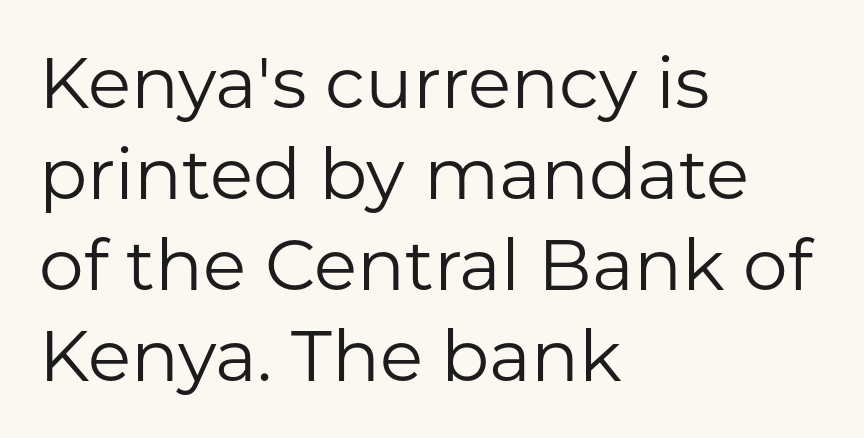
The image shows 71 px regular-weight sans-serif type, upright; set left-aligned, normal line spacing (1.28x), normal letter spacing, not underlined; low stroke contrast and a medium x-height.
